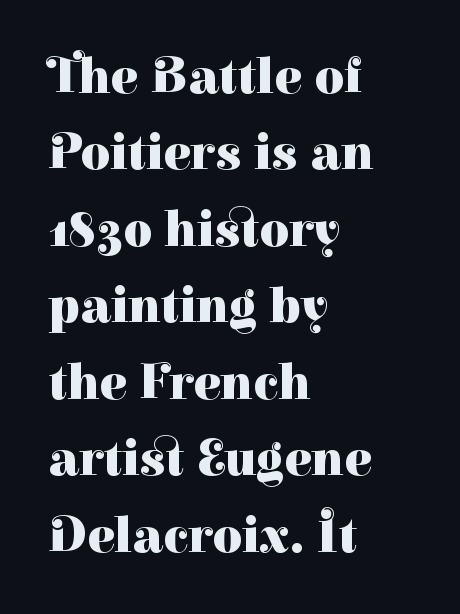
The image shows 51 px heavy serif type, upright; set left-aligned, normal line spacing (1.5x), normal letter spacing, not underlined; high stroke contrast and a medium x-height.
